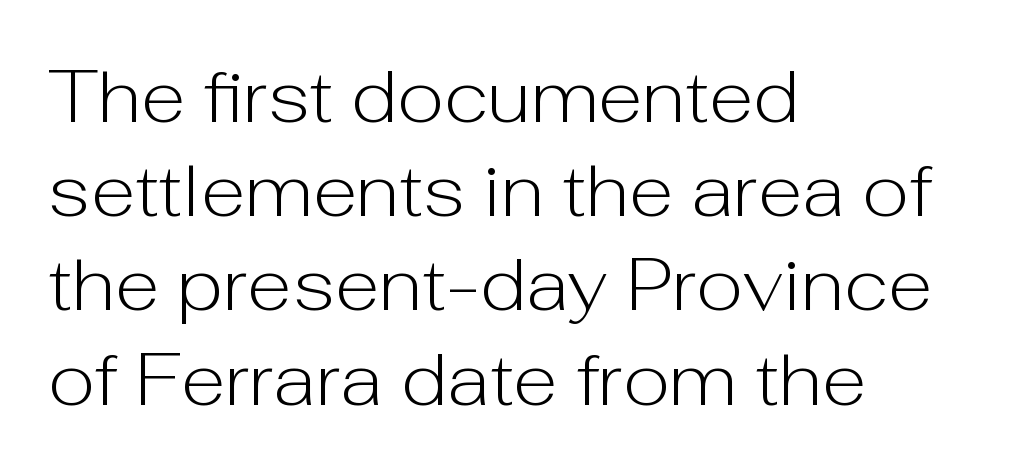
Q: Is the text bold? A: No.
Q: Is the text italic (slanted)? A: No, it is upright.
Q: Is the typeface a serif or a sans-serif typeface? A: Sans-serif.
Q: Is the text underlined? A: No.
Q: How is the paragraph aligned? A: Left-aligned.
Q: Is the spacing between letters normal or unusually wide? A: Normal.
Q: Is the spacing between lines tight, normal or loose? A: Normal.
Q: Width (condensed, normal, or wide)? A: Normal.
Q: Stroke contrast? A: Low.
Q: x-height? A: Medium.
Q: Monospaced? A: No.
